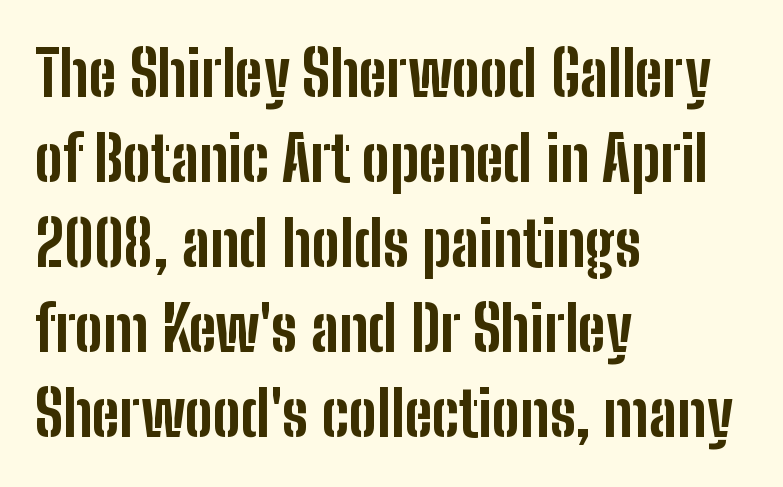
{"serif": "no", "italic": "no", "bold": "yes", "weight": "bold", "width": "condensed", "stroke_contrast": "low", "x_height": "medium", "monospaced": "no", "underline": "no", "align": "left", "line_spacing": "normal", "line_spacing_ratio": 1.35, "letter_spacing": "normal", "letter_spacing_em": 0.0, "glyph_px": 63}
